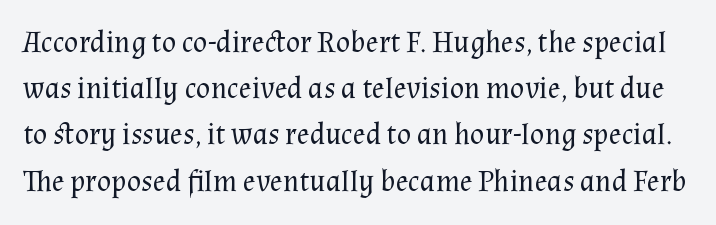
{"italic": "no", "bold": "no", "weight": "regular", "width": "normal", "stroke_contrast": "medium", "x_height": "medium", "monospaced": "no", "underline": "no", "line_spacing": "normal", "line_spacing_ratio": 1.54, "letter_spacing": "normal", "letter_spacing_em": 0.0, "glyph_px": 30}
